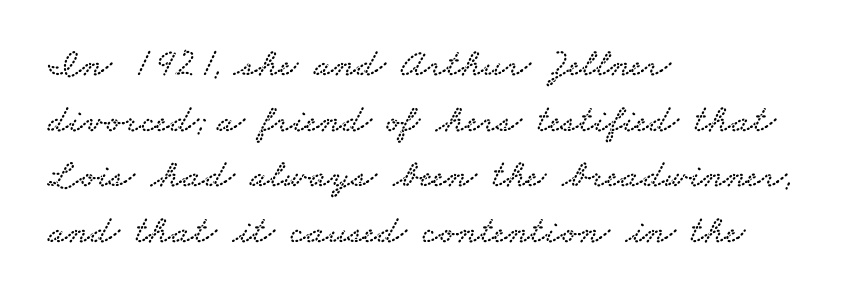
Proportional: the letters do not fall into vertical columns. Does the copy run flush right? No — it runs flush left. This block has exactly the height ordinary leading produces. Look at the tracking — it's just the regular setting, nothing added. Clear beneath every line of the passage.
